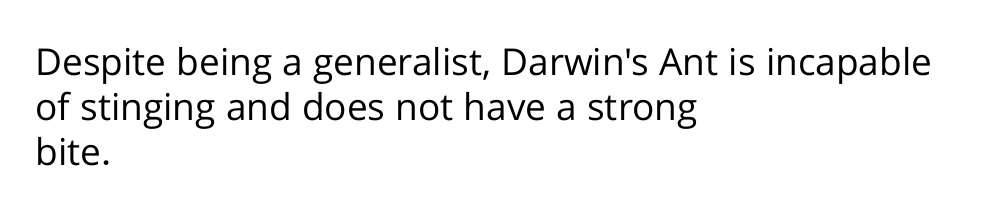
{"serif": "no", "italic": "no", "bold": "no", "weight": "regular", "width": "normal", "stroke_contrast": "low", "x_height": "medium", "monospaced": "no", "underline": "no", "align": "left", "line_spacing_ratio": 1.21, "letter_spacing": "normal", "letter_spacing_em": 0.0, "glyph_px": 37}
